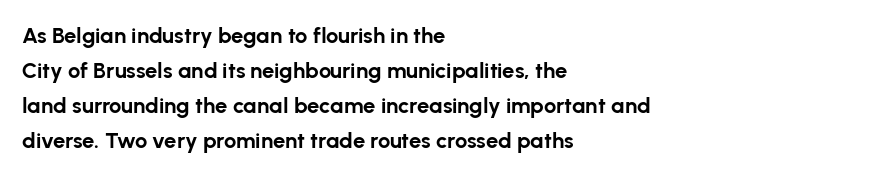
Q: Is the text bold? A: Yes.
Q: Is the text italic (slanted)? A: No, it is upright.
Q: Is the text underlined? A: No.
Q: How is the paragraph aligned? A: Left-aligned.
Q: Is the spacing between letters normal or unusually wide? A: Normal.
Q: Is the spacing between lines tight, normal or loose? A: Normal.
